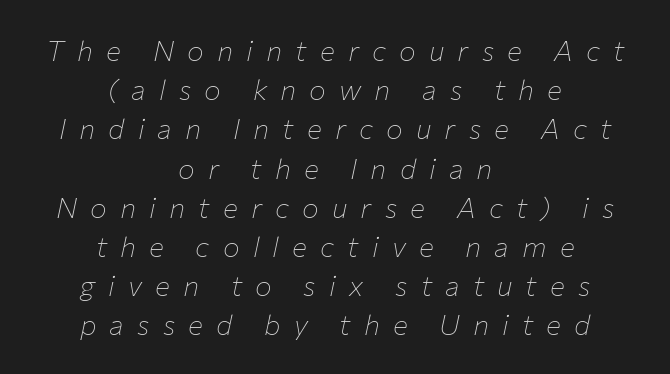
{"italic": "yes", "lean": "right", "slant_degrees": 12, "bold": "no", "weight": "thin", "width": "normal", "stroke_contrast": "low", "x_height": "medium", "monospaced": "no", "underline": "no", "align": "center", "line_spacing": "normal", "line_spacing_ratio": 1.4, "letter_spacing": "wide", "letter_spacing_em": 0.47, "glyph_px": 28}
